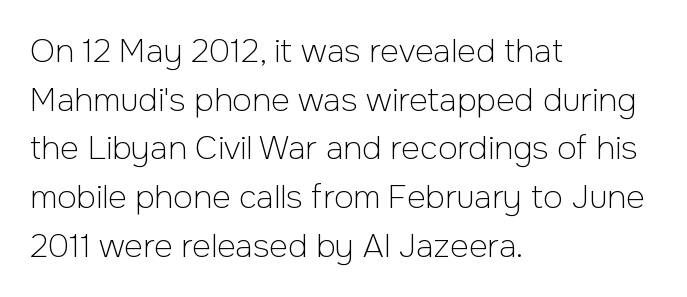
Q: Is the text bold? A: No.
Q: Is the text italic (slanted)? A: No, it is upright.
Q: Is the typeface a serif or a sans-serif typeface? A: Sans-serif.
Q: Is the text underlined? A: No.
Q: How is the paragraph aligned? A: Left-aligned.
Q: Is the spacing between letters normal or unusually wide? A: Normal.
Q: Is the spacing between lines tight, normal or loose? A: Normal.
Q: Width (condensed, normal, or wide)? A: Normal.
Q: Stroke contrast? A: Low.
Q: x-height? A: Medium.
Q: Monospaced? A: No.
